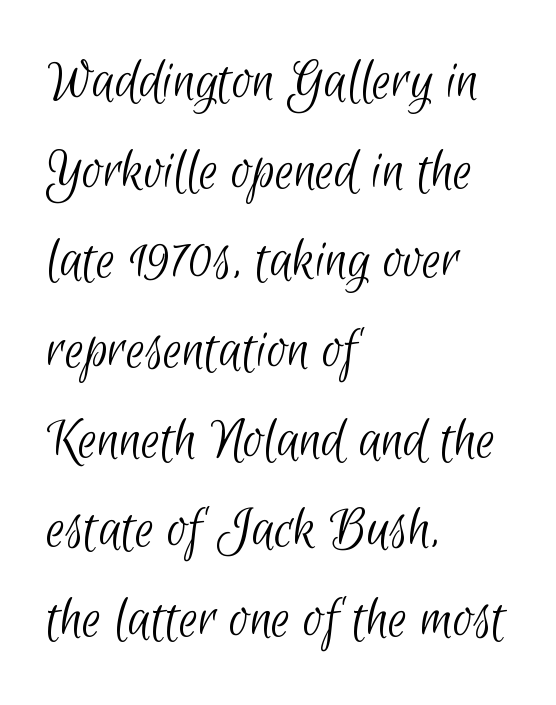
The lines sit at an ordinary, default distance from one another. Tracking here is standard; glyphs follow each other at the usual distance. Horizontally, the lines are justified to the leading edge only. Spacing verdict: proportional, widths tailored to each character. Stems and bowls with no extra thickness — not bold.
